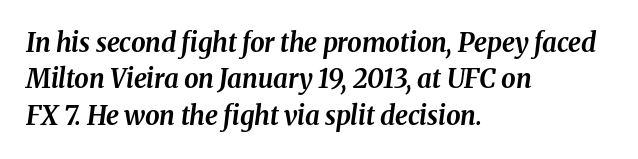
The image shows 26 px bold type, italic (leaning right); set left-aligned, normal line spacing (1.4x), normal letter spacing, not underlined.
